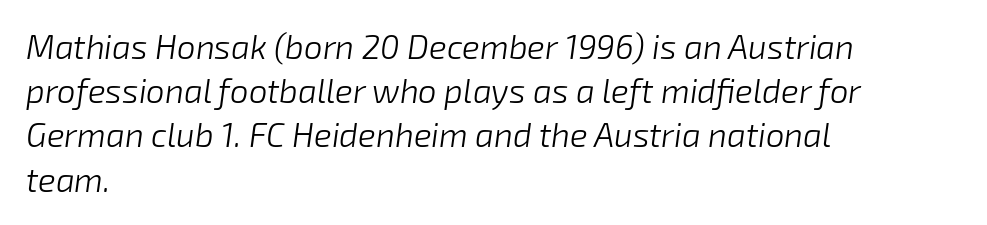
Q: Is the text bold? A: No.
Q: Is the text italic (slanted)? A: Yes, it leans right by about 8 degrees.
Q: Is the text underlined? A: No.
Q: How is the paragraph aligned? A: Left-aligned.
Q: Is the spacing between letters normal or unusually wide? A: Normal.
Q: Is the spacing between lines tight, normal or loose? A: Normal.
Q: Width (condensed, normal, or wide)? A: Normal.
Q: Stroke contrast? A: Low.
Q: x-height? A: Medium.
Q: Monospaced? A: No.
